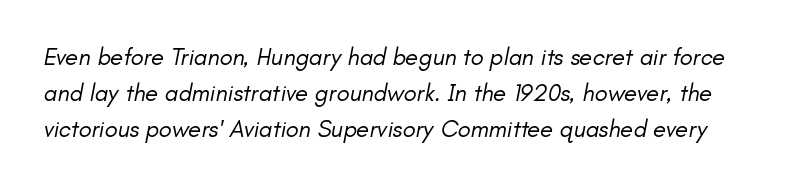
The image shows 24 px text type, italic (leaning right); set normal line spacing (1.51x), normal letter spacing, not underlined.
